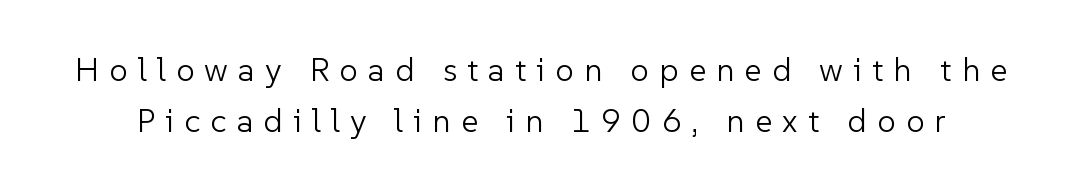
{"serif": "no", "italic": "no", "bold": "no", "weight": "light", "width": "normal", "stroke_contrast": "low", "x_height": "medium", "monospaced": "no", "underline": "no", "line_spacing": "normal", "line_spacing_ratio": 1.54, "letter_spacing": "wide", "letter_spacing_em": 0.31, "glyph_px": 33}
